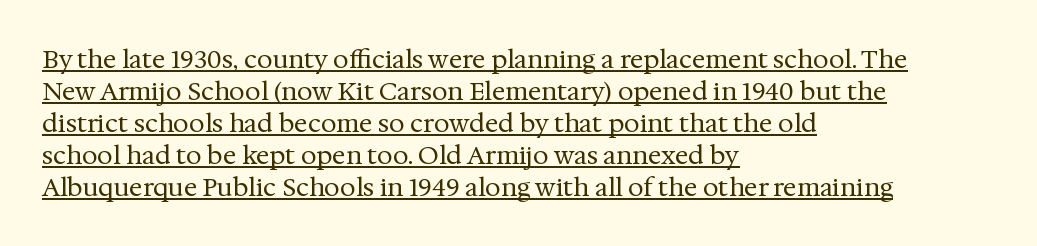
{"italic": "no", "bold": "no", "underline": "yes", "align": "left", "line_spacing": "normal", "line_spacing_ratio": 1.28, "letter_spacing": "normal", "letter_spacing_em": 0.0, "glyph_px": 25}
